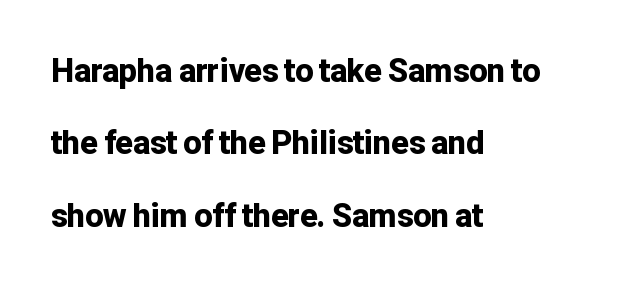
Q: Is the text bold? A: Yes.
Q: Is the text italic (slanted)? A: No, it is upright.
Q: Is the typeface a serif or a sans-serif typeface? A: Sans-serif.
Q: Is the text underlined? A: No.
Q: How is the paragraph aligned? A: Left-aligned.
Q: Is the spacing between letters normal or unusually wide? A: Normal.
Q: Is the spacing between lines tight, normal or loose? A: Loose.
Q: Width (condensed, normal, or wide)? A: Normal.
Q: Stroke contrast? A: Low.
Q: x-height? A: Medium.
Q: Monospaced? A: No.
